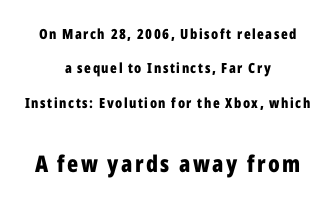
Q: Is the text bold? A: Yes.
Q: Is the text italic (slanted)? A: No, it is upright.
Q: Is the text underlined? A: No.
Q: How is the paragraph aligned? A: Centered.
Q: Is the spacing between lines tight, normal or loose? A: Loose.
Q: Which block of text is set in a larger size, the first (top) or the second (bottom)? A: The second (bottom) one.
